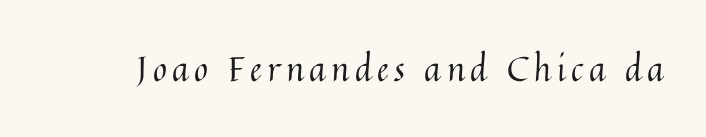
Q: Is the text bold? A: No.
Q: Is the text underlined? A: No.
Q: Width (condensed, normal, or wide)? A: Normal.
Q: Stroke contrast? A: Medium.
Q: x-height? A: Medium.
Q: Monospaced? A: No.
